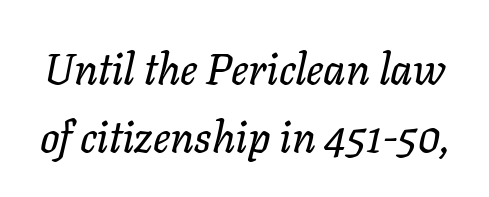
The words here are not underlined. A typesetter would call this leading conventional body-copy spacing. Here the designer chose a conventional face with non-uniform glyph widths. There's an unmistakable incline to the writing here. Compared with typical body copy, the letter spacing here is the same.
